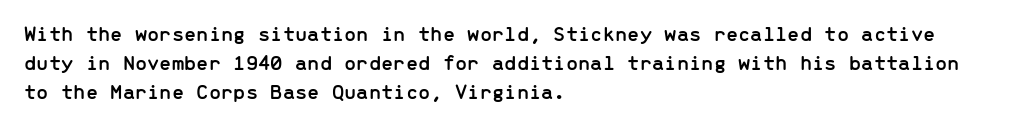
{"italic": "no", "underline": "no", "align": "left", "line_spacing": "normal", "line_spacing_ratio": 1.31, "letter_spacing": "normal", "letter_spacing_em": 0.0, "glyph_px": 22}
